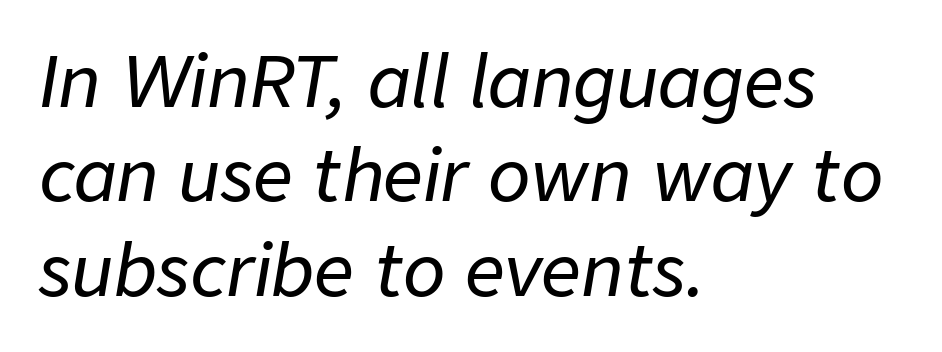
Q: Is the text italic (slanted)? A: Yes, it leans right by about 9 degrees.
Q: Is the text underlined? A: No.
Q: How is the paragraph aligned? A: Left-aligned.
Q: Is the spacing between letters normal or unusually wide? A: Normal.
Q: Is the spacing between lines tight, normal or loose? A: Normal.
Q: Width (condensed, normal, or wide)? A: Normal.
Q: Stroke contrast? A: Low.
Q: x-height? A: Medium.
Q: Monospaced? A: No.
